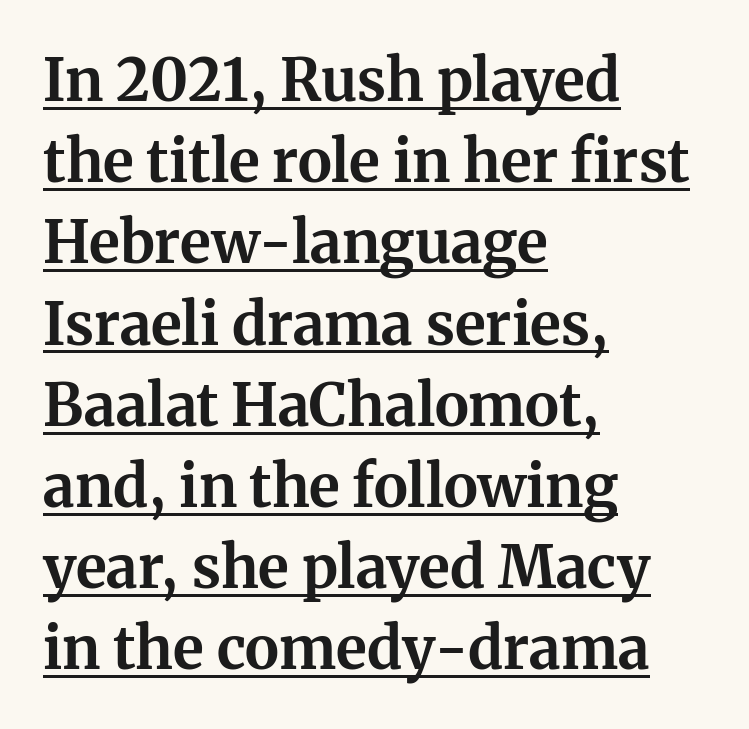
{"serif": "yes", "italic": "no", "bold": "yes", "weight": "bold", "width": "normal", "stroke_contrast": "medium", "x_height": "medium", "monospaced": "no", "underline": "yes", "align": "left", "line_spacing": "normal", "line_spacing_ratio": 1.4, "letter_spacing": "normal", "letter_spacing_em": 0.0, "glyph_px": 58}
